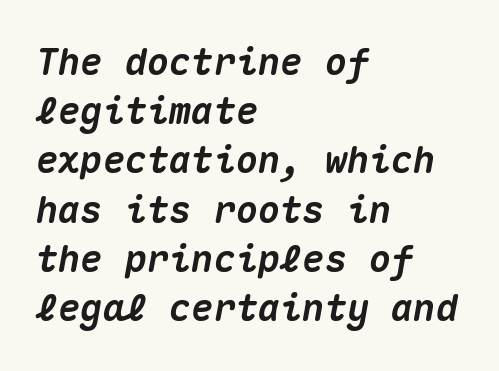
Italic: yes, the glyphs are oblique. The letters march in equal steps, a hallmark of fixed-pitch type. Underlining? Definitely not there. In terms of weight, the rendering is a true, heavy bold. Reading down the block, your eye returns to a fixed left position each line. Look at the tracking — it's just the regular setting, nothing added.
